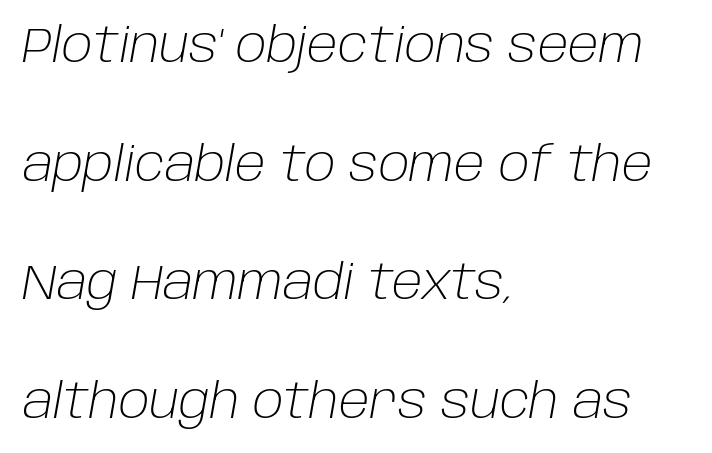
Line starts are locked; line ends wander. Characters follow at the spacing the type designer built in. Regarding leading, the lines here are spaced well apart. Each letter keeps its own natural width here, so spacing adapts to shape. Italic? Definitely — the glyphs are oblique.
